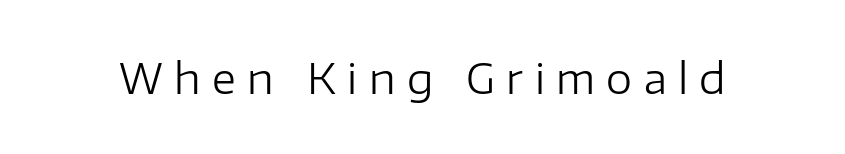
{"serif": "no", "italic": "no", "bold": "no", "weight": "regular", "width": "normal", "stroke_contrast": "low", "x_height": "medium", "monospaced": "no", "underline": "no", "letter_spacing": "wide", "letter_spacing_em": 0.27, "glyph_px": 42}
